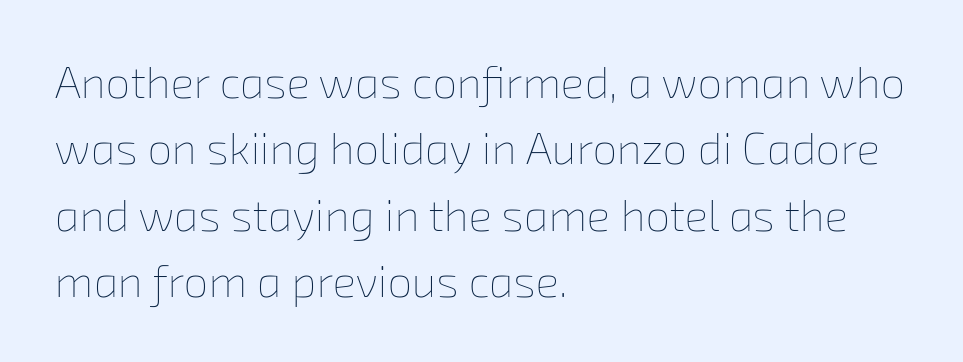
The image shows 44 px thin type; set left-aligned, normal line spacing (1.51x), normal letter spacing, not underlined; low stroke contrast and a medium x-height.
